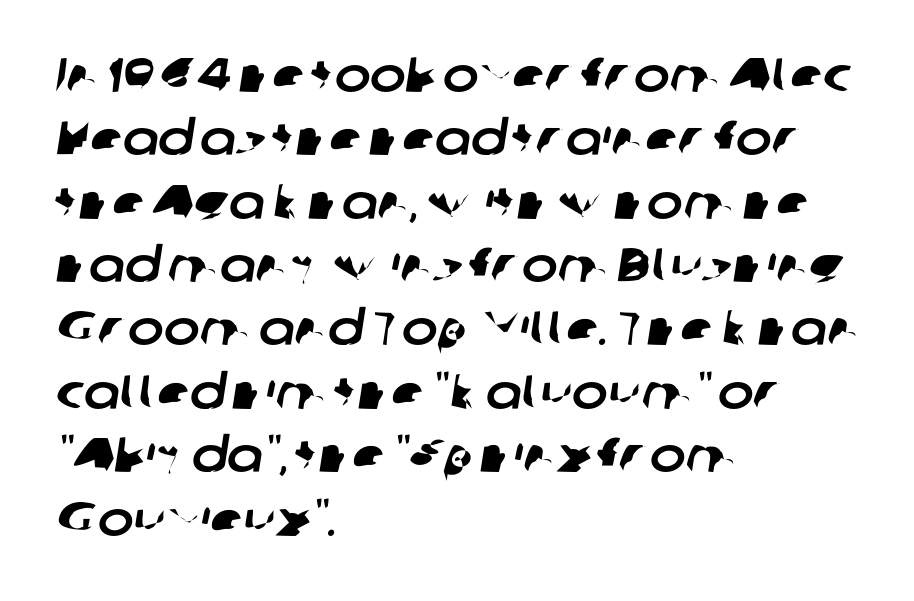
{"serif": "no", "width": "normal", "stroke_contrast": "low", "x_height": "medium", "monospaced": "no", "underline": "no", "align": "left", "line_spacing": "normal", "line_spacing_ratio": 1.32, "letter_spacing": "normal", "letter_spacing_em": 0.0, "glyph_px": 48}
